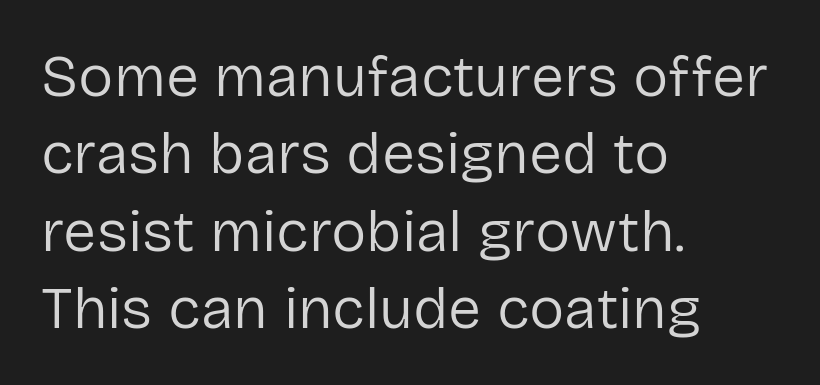
Q: Is the text bold? A: No.
Q: Is the text italic (slanted)? A: No, it is upright.
Q: Is the typeface a serif or a sans-serif typeface? A: Sans-serif.
Q: Is the text underlined? A: No.
Q: How is the paragraph aligned? A: Left-aligned.
Q: Is the spacing between letters normal or unusually wide? A: Normal.
Q: Is the spacing between lines tight, normal or loose? A: Normal.
Q: Width (condensed, normal, or wide)? A: Normal.
Q: Stroke contrast? A: Low.
Q: x-height? A: Medium.
Q: Monospaced? A: No.
